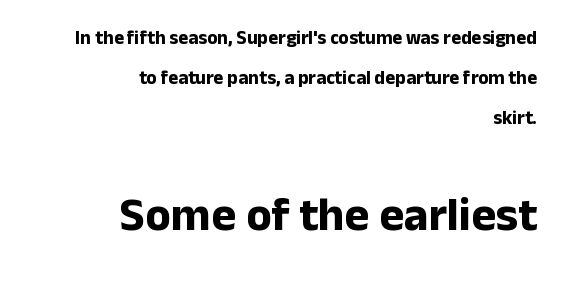
The image shows 47 px bold sans-serif type, upright; set right-aligned, loose line spacing (2.11x), normal letter spacing, not underlined; the second (bottom) block is 2.47x larger; low stroke contrast and a medium x-height.
